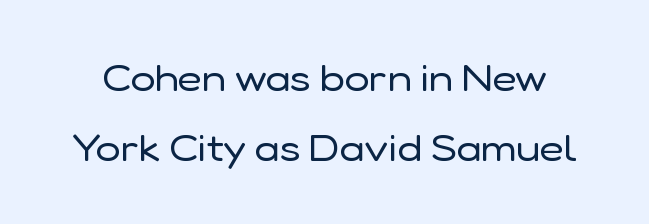
Q: Is the text bold? A: No.
Q: Is the text italic (slanted)? A: No, it is upright.
Q: Is the typeface a serif or a sans-serif typeface? A: Sans-serif.
Q: Is the text underlined? A: No.
Q: Is the spacing between letters normal or unusually wide? A: Normal.
Q: Width (condensed, normal, or wide)? A: Normal.
Q: Stroke contrast? A: Low.
Q: x-height? A: Medium.
Q: Monospaced? A: No.
